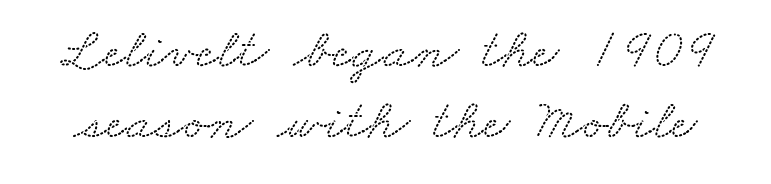
The image shows 58 px wide serif type; set line spacing 1.22x, normal letter spacing, not underlined; low stroke contrast and a small x-height.
